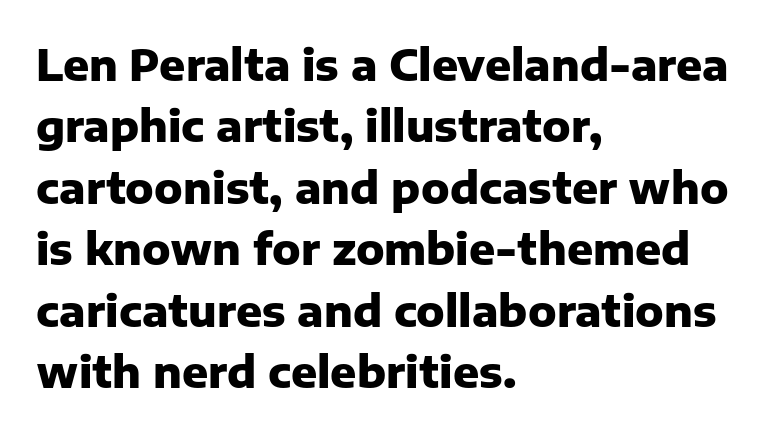
The image shows 43 px heavy sans-serif type, upright; set left-aligned, normal line spacing (1.43x), normal letter spacing, not underlined; low stroke contrast and a medium x-height.
